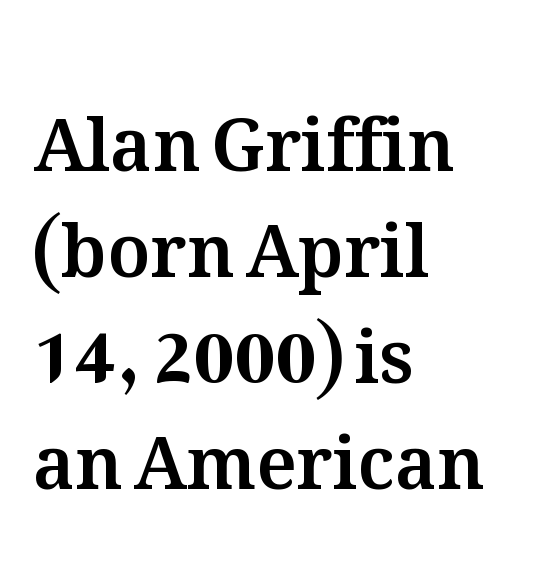
The image shows 72 px text type, upright; set left-aligned, normal line spacing (1.47x), normal letter spacing, not underlined; medium stroke contrast and a medium x-height.
